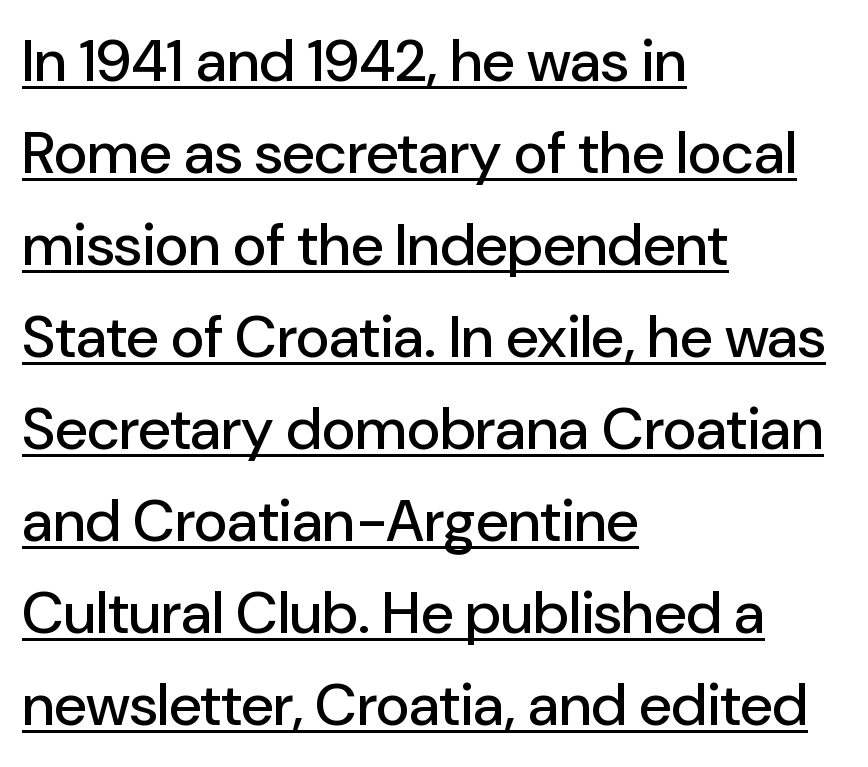
{"serif": "no", "italic": "no", "width": "normal", "stroke_contrast": "low", "x_height": "medium", "monospaced": "no", "underline": "yes", "align": "left", "line_spacing": "normal", "line_spacing_ratio": 1.56, "letter_spacing": "normal", "letter_spacing_em": 0.0, "glyph_px": 59}
